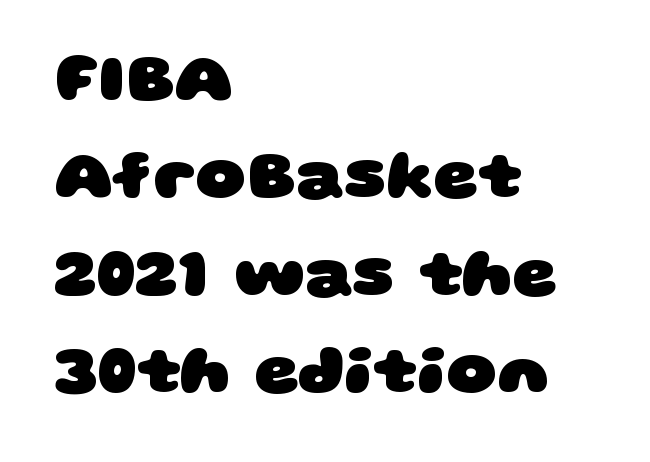
You can tell from the bare stems that sans-serif type was used. Honestly, there is no underline to notice here at all. Compared with an ordinary text face, these strokes are far heavier — a full bold. How would I describe the line gaps? Plain and ordinary.
